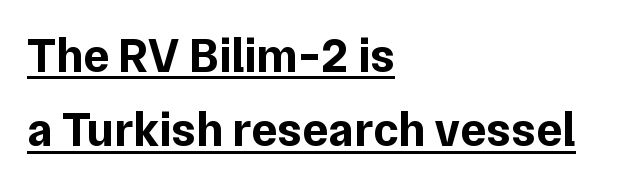
{"serif": "no", "italic": "no", "bold": "yes", "weight": "bold", "width": "normal", "stroke_contrast": "low", "x_height": "medium", "monospaced": "no", "underline": "yes", "align": "left", "line_spacing": "normal", "line_spacing_ratio": 1.55, "letter_spacing": "normal", "letter_spacing_em": 0.0, "glyph_px": 48}
